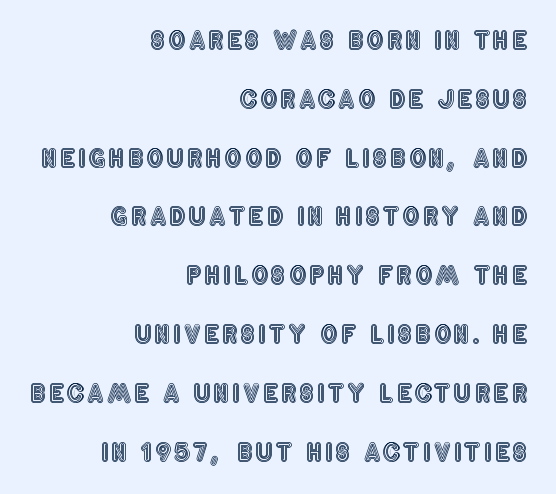
Is there much room between lines? Yes — plenty of vertical air separates them. Descenders hang freely into open space. This is the regular roman posture of the typeface. These lines are set flush right with a ragged left edge.
